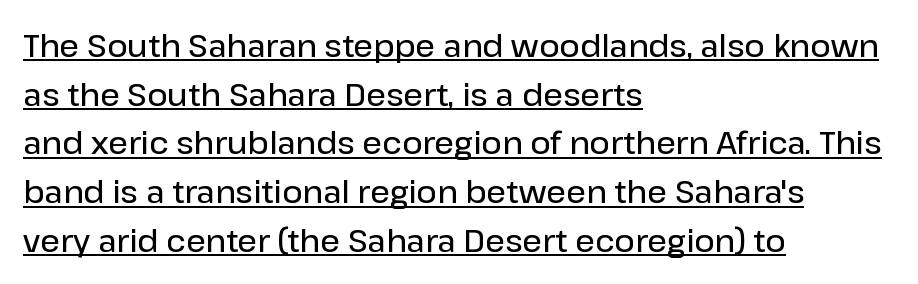
These words are printed semibold, heavier than regular yet not bold. Short and long lines alike share a common starting point at left. A typesetter would mark this as roman, not italic. The designer left line spacing at the default. The characters display no serif detailing; their extremities are plain.
